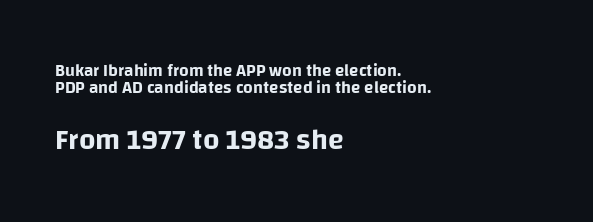
Leading: reduced. Does the type have serifs? No, each stem ends abruptly. Varying glyph widths throughout — classic text-font behaviour. Reading top to bottom, the characters get bigger at the block break. This sample uses plain, unmodified letter spacing.
